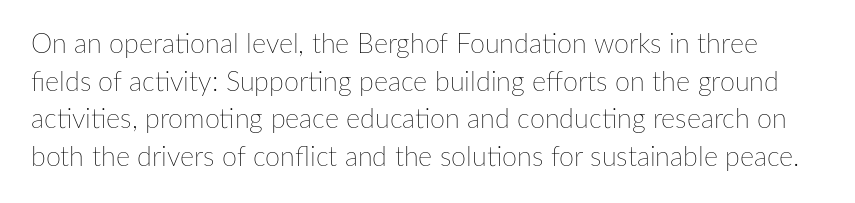
The image shows 27 px text type, upright; set normal line spacing (1.39x), normal letter spacing, not underlined.
